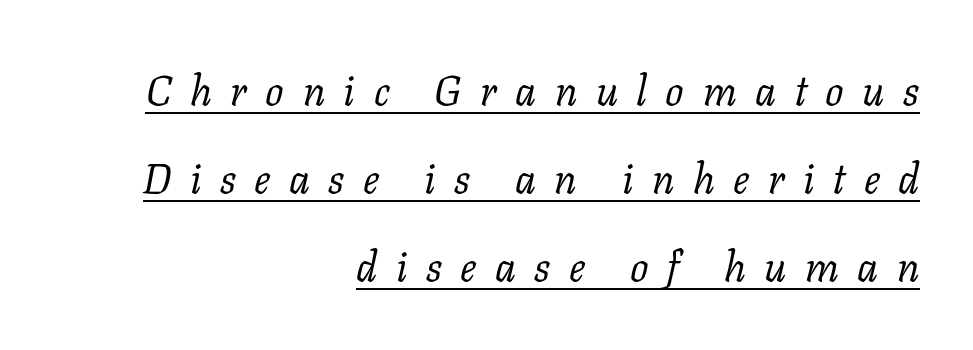
Q: Is the text bold? A: No.
Q: Is the text italic (slanted)? A: Yes, it leans right by about 11 degrees.
Q: Is the typeface a serif or a sans-serif typeface? A: Serif.
Q: Is the text underlined? A: Yes.
Q: How is the paragraph aligned? A: Right-aligned.
Q: Is the spacing between letters normal or unusually wide? A: Unusually wide.
Q: Is the spacing between lines tight, normal or loose? A: Loose.
Q: Width (condensed, normal, or wide)? A: Normal.
Q: Stroke contrast? A: Low.
Q: x-height? A: Medium.
Q: Monospaced? A: No.
